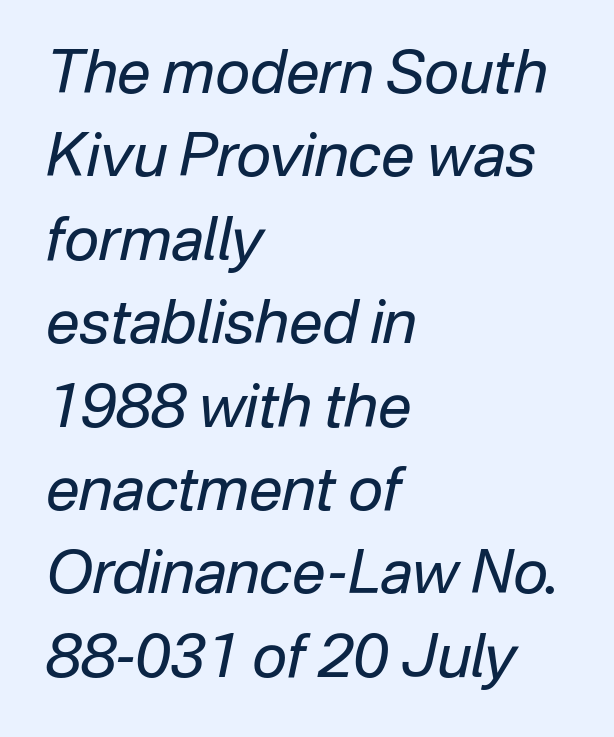
Q: Is the text bold? A: No.
Q: Is the text italic (slanted)? A: Yes, it leans right by about 12 degrees.
Q: Is the text underlined? A: No.
Q: How is the paragraph aligned? A: Left-aligned.
Q: Is the spacing between letters normal or unusually wide? A: Normal.
Q: Is the spacing between lines tight, normal or loose? A: Normal.
Q: Width (condensed, normal, or wide)? A: Normal.
Q: Stroke contrast? A: Low.
Q: x-height? A: Medium.
Q: Monospaced? A: No.
